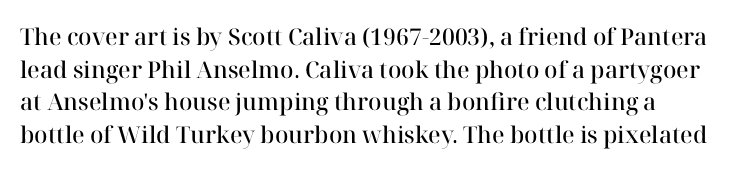
{"italic": "no", "bold": "semi", "underline": "no", "line_spacing": "normal", "line_spacing_ratio": 1.42, "letter_spacing": "normal", "letter_spacing_em": 0.0, "glyph_px": 23}
